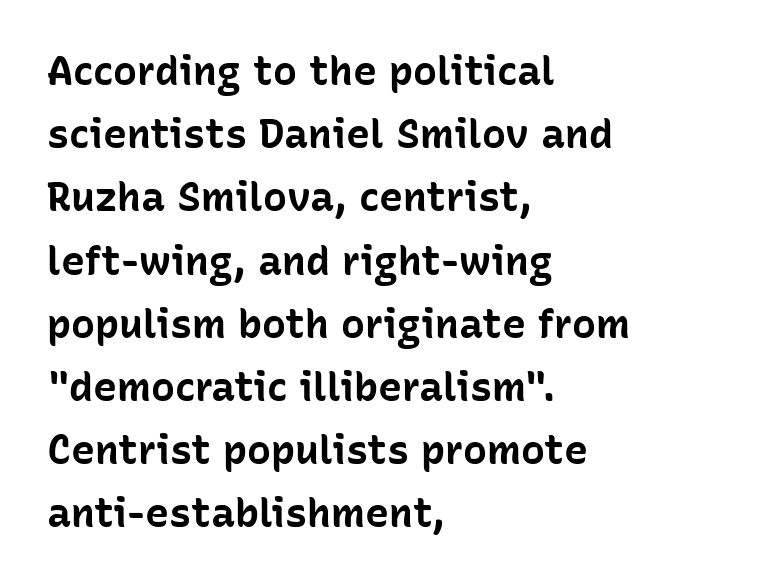
Q: Is the text bold? A: Yes.
Q: Is the text italic (slanted)? A: No, it is upright.
Q: Is the typeface a serif or a sans-serif typeface? A: Sans-serif.
Q: Is the text underlined? A: No.
Q: How is the paragraph aligned? A: Left-aligned.
Q: Is the spacing between letters normal or unusually wide? A: Normal.
Q: Is the spacing between lines tight, normal or loose? A: Normal.
Q: Width (condensed, normal, or wide)? A: Normal.
Q: Stroke contrast? A: Low.
Q: x-height? A: Medium.
Q: Monospaced? A: No.
